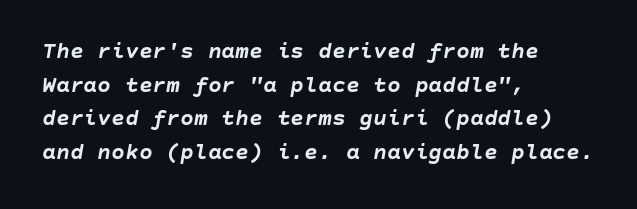
Q: Is the text bold? A: Yes.
Q: Is the text italic (slanted)? A: Yes, it leans right by about 10 degrees.
Q: Is the text underlined? A: No.
Q: How is the paragraph aligned? A: Left-aligned.
Q: Is the spacing between letters normal or unusually wide? A: Normal.
Q: Is the spacing between lines tight, normal or loose? A: Normal.
